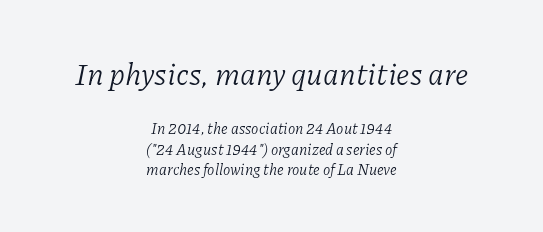
Q: Is the text bold? A: No.
Q: Is the text italic (slanted)? A: Yes, it leans right by about 11 degrees.
Q: Is the typeface a serif or a sans-serif typeface? A: Serif.
Q: Is the text underlined? A: No.
Q: How is the paragraph aligned? A: Centered.
Q: Is the spacing between letters normal or unusually wide? A: Normal.
Q: Is the spacing between lines tight, normal or loose? A: Normal.
Q: Which block of text is set in a larger size, the first (top) or the second (bottom)? A: The first (top) one.
Q: Width (condensed, normal, or wide)? A: Normal.
Q: Stroke contrast? A: Low.
Q: x-height? A: Medium.
Q: Monospaced? A: No.
